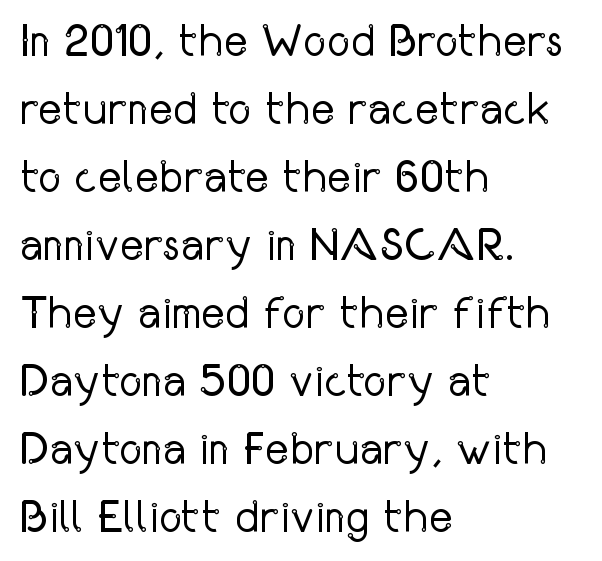
{"serif": "no", "italic": "no", "bold": "no", "weight": "regular", "width": "condensed", "stroke_contrast": "low", "x_height": "medium", "monospaced": "no", "underline": "no", "align": "left", "line_spacing": "normal", "line_spacing_ratio": 1.51, "letter_spacing": "normal", "letter_spacing_em": 0.0, "glyph_px": 45}
